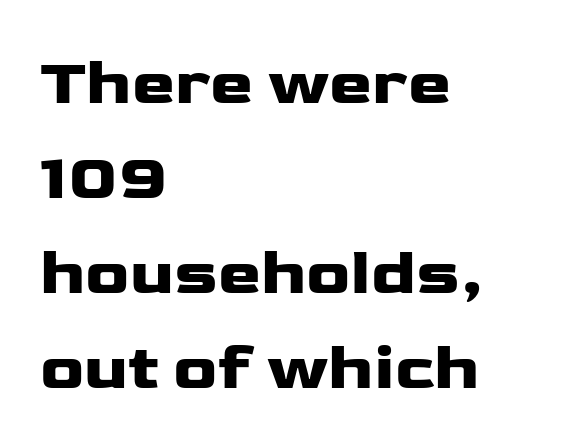
The image shows 65 px wide sans-serif type, upright; set left-aligned, normal line spacing (1.46x), normal letter spacing, not underlined; low stroke contrast and a medium x-height.
